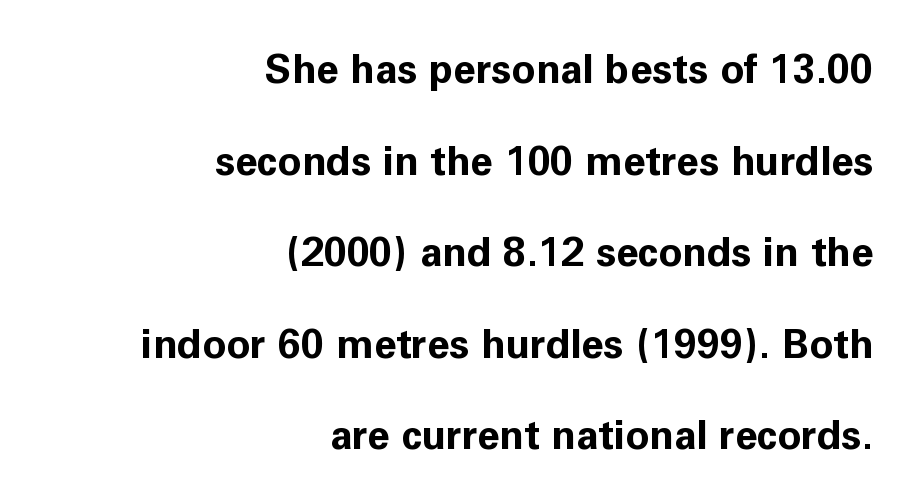
Q: Is the text bold? A: Yes.
Q: Is the text italic (slanted)? A: No, it is upright.
Q: Is the typeface a serif or a sans-serif typeface? A: Sans-serif.
Q: Is the text underlined? A: No.
Q: How is the paragraph aligned? A: Right-aligned.
Q: Is the spacing between letters normal or unusually wide? A: Normal.
Q: Is the spacing between lines tight, normal or loose? A: Loose.
Q: Width (condensed, normal, or wide)? A: Normal.
Q: Stroke contrast? A: Low.
Q: x-height? A: Medium.
Q: Monospaced? A: No.
